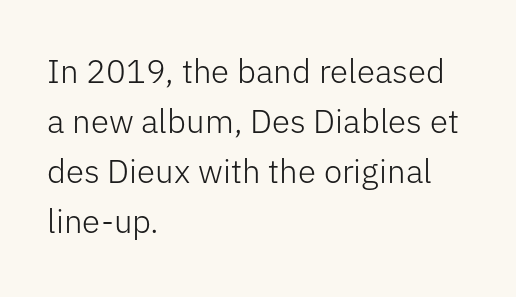
The image shows 33 px light sans-serif type, upright; set left-aligned, normal line spacing (1.52x), normal letter spacing, not underlined; low stroke contrast and a medium x-height.
